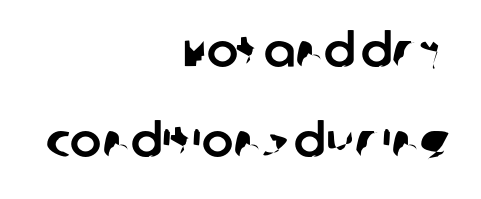
The image shows 47 px sans-serif type; set right-aligned, loose line spacing (1.92x), normal letter spacing, not underlined; low stroke contrast and a large x-height.
